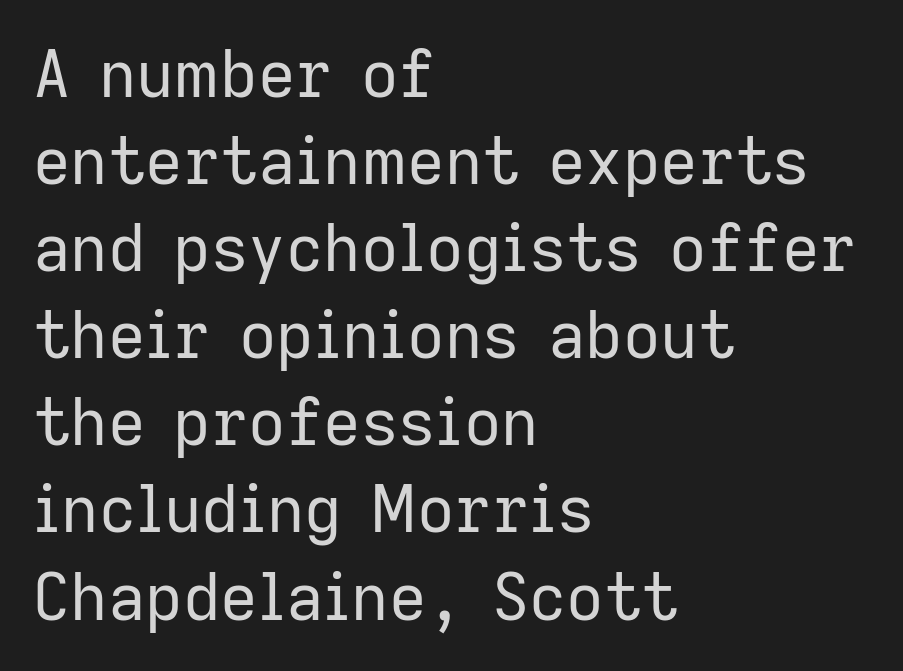
The image shows 65 px regular-weight sans-serif type, upright; set left-aligned, normal line spacing (1.34x), normal letter spacing, not underlined; low stroke contrast and a medium x-height.
